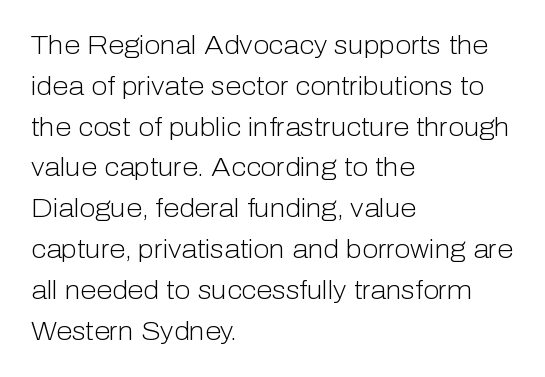
The gap between lines stays unmarked. No extra tracking has been applied to these lines. Does the leading feel generous? No, just average. Short and long lines alike share a common starting point at left.
